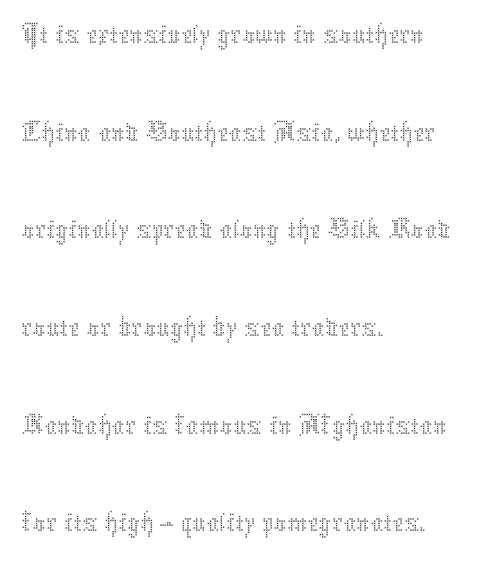
The image shows 63 px thin type, upright; set left-aligned, normal line spacing (1.55x), normal letter spacing, not underlined; medium stroke contrast and a medium x-height.
